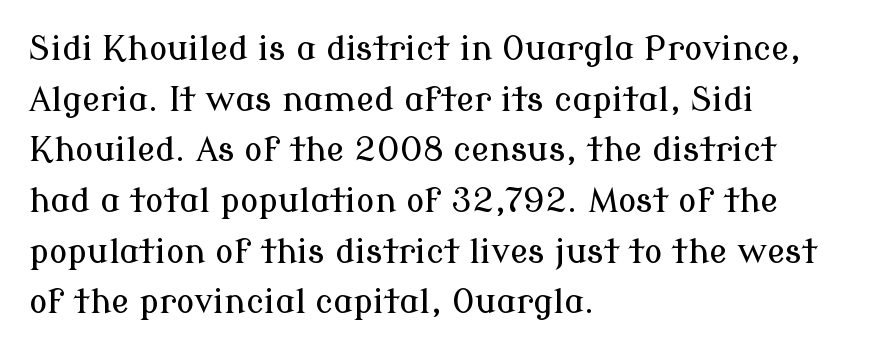
{"serif": "yes", "italic": "no", "width": "normal", "stroke_contrast": "low", "x_height": "medium", "monospaced": "no", "underline": "no", "align": "left", "line_spacing": "normal", "line_spacing_ratio": 1.49, "letter_spacing": "normal", "letter_spacing_em": 0.0, "glyph_px": 34}
